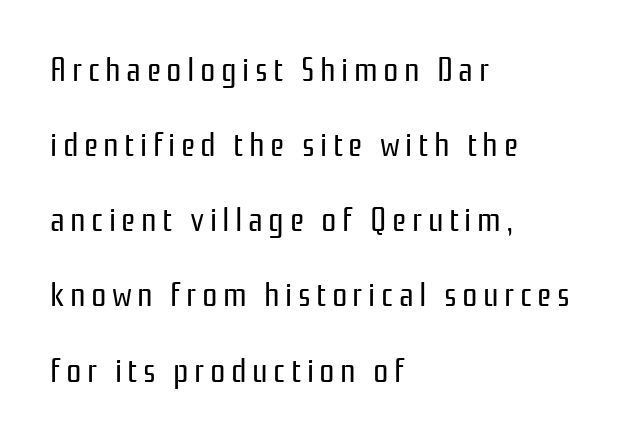
The image shows 34 px regular-weight, condensed sans-serif type, upright; set left-aligned, loose line spacing (2.21x), not underlined; low stroke contrast and a medium x-height.
